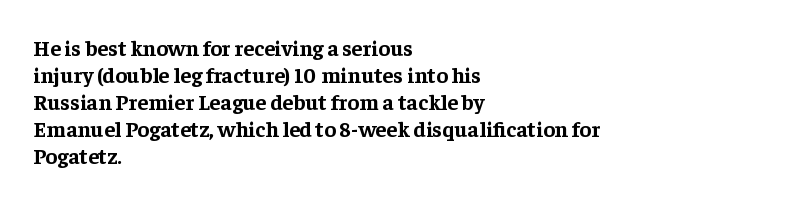
The setting favours the left margin, as ordinary paragraphs usually do. The strip under each line holds only bare page. Every letter is thick-stroked: bold, no question. In terms of posture, this sample is upright. Is the letter spacing exaggerated? No — it looks like the ordinary default.
